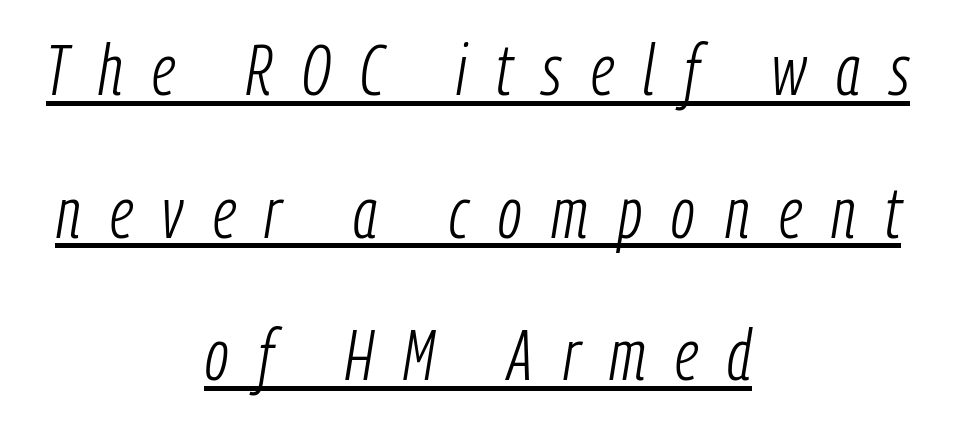
The image shows 72 px light, condensed type, italic (leaning right); set centered, loose line spacing (1.98x), unusually wide letter spacing (+0.41 em), underlined; low stroke contrast and a medium x-height.
